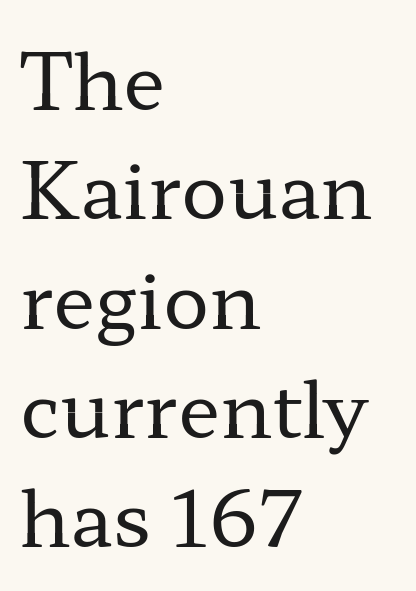
The image shows 77 px regular-weight, wide serif type, upright; set left-aligned, normal line spacing (1.42x), normal letter spacing, not underlined; low stroke contrast and a medium x-height.
